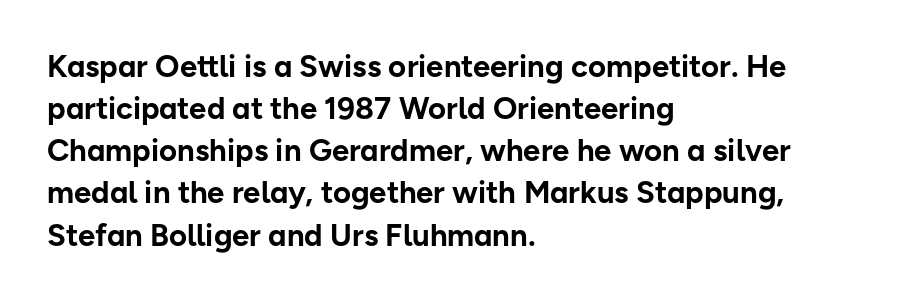
{"serif": "no", "italic": "no", "bold": "yes", "weight": "bold", "width": "normal", "stroke_contrast": "low", "x_height": "medium", "monospaced": "no", "underline": "no", "align": "left", "line_spacing": "normal", "line_spacing_ratio": 1.36, "letter_spacing": "normal", "letter_spacing_em": 0.0, "glyph_px": 31}
